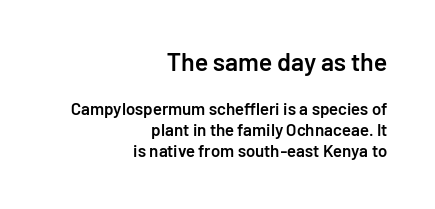
The image shows 25 px text type, upright; set right-aligned, line spacing 1.23x, normal letter spacing, not underlined; the first (top) block is 1.47x larger.
